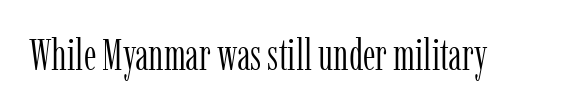
Q: Is the text bold? A: No.
Q: Is the text italic (slanted)? A: No, it is upright.
Q: Is the typeface a serif or a sans-serif typeface? A: Serif.
Q: Is the text underlined? A: No.
Q: Is the spacing between letters normal or unusually wide? A: Normal.
Q: Width (condensed, normal, or wide)? A: Condensed.
Q: Stroke contrast? A: Low.
Q: x-height? A: Medium.
Q: Monospaced? A: No.
